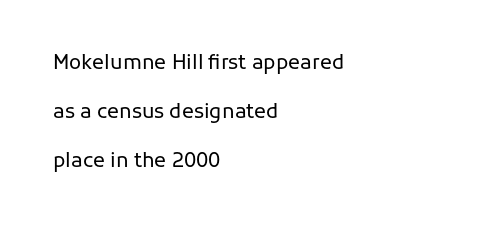
Q: Is the text bold? A: No.
Q: Is the text italic (slanted)? A: No, it is upright.
Q: Is the text underlined? A: No.
Q: How is the paragraph aligned? A: Left-aligned.
Q: Is the spacing between letters normal or unusually wide? A: Normal.
Q: Is the spacing between lines tight, normal or loose? A: Loose.
